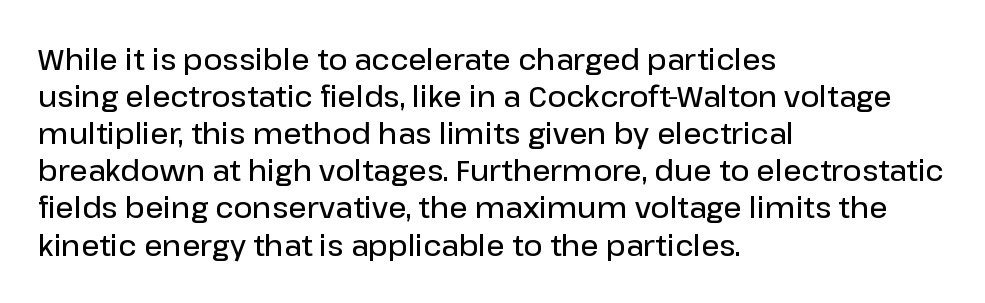
Q: Is the text bold? A: Semi-bold.
Q: Is the text italic (slanted)? A: No, it is upright.
Q: Is the typeface a serif or a sans-serif typeface? A: Sans-serif.
Q: Is the text underlined? A: No.
Q: How is the paragraph aligned? A: Left-aligned.
Q: Is the spacing between letters normal or unusually wide? A: Normal.
Q: Is the spacing between lines tight, normal or loose? A: Normal.
Q: Width (condensed, normal, or wide)? A: Normal.
Q: Stroke contrast? A: Low.
Q: x-height? A: Medium.
Q: Monospaced? A: No.
